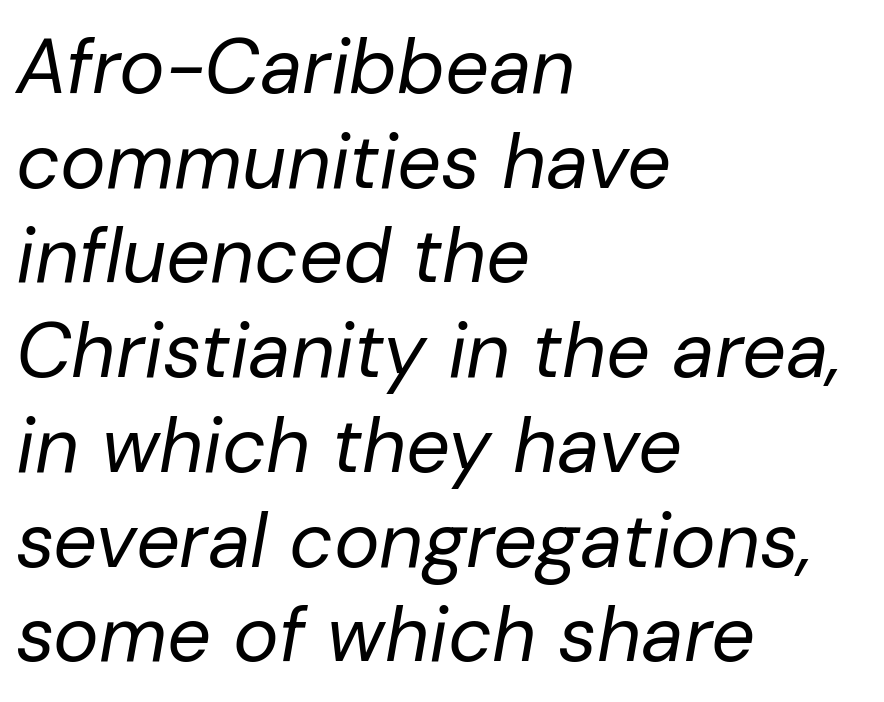
The image shows 77 px regular-weight type, italic (leaning right); set left-aligned, line spacing 1.23x, normal letter spacing, not underlined; low stroke contrast and a medium x-height.
